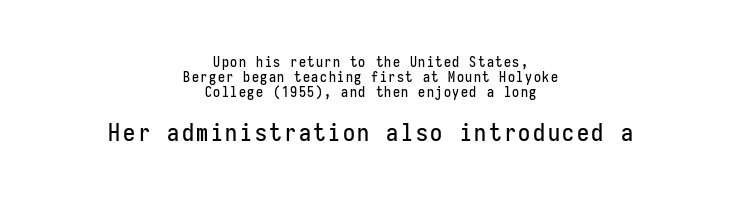
The image shows 24 px text type, upright; set centered, tight line spacing (1.07x), not underlined; the second (bottom) block is 1.71x larger.
